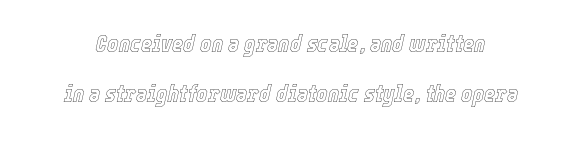
The image shows 24 px text type, italic (leaning right); set loose line spacing (2.09x), normal letter spacing, not underlined.
